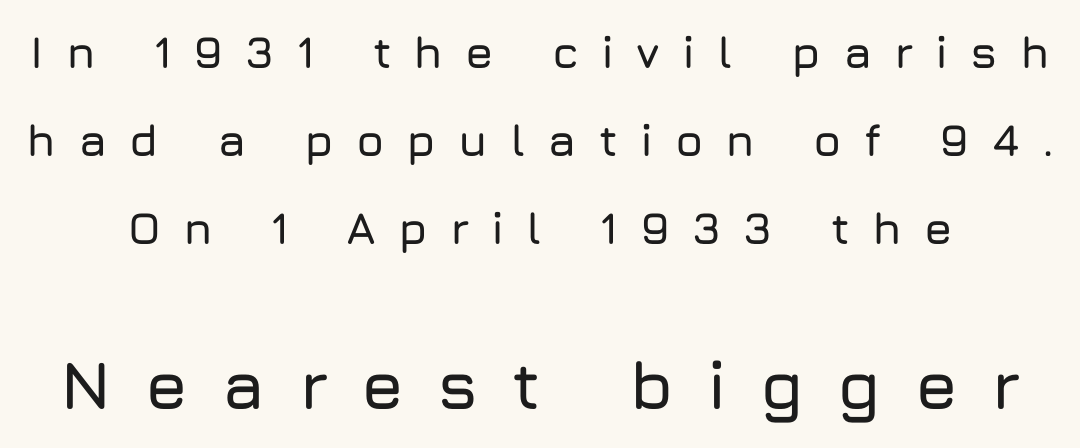
Q: Is the text italic (slanted)? A: No, it is upright.
Q: Is the typeface a serif or a sans-serif typeface? A: Sans-serif.
Q: Is the text underlined? A: No.
Q: Is the spacing between letters normal or unusually wide? A: Unusually wide.
Q: Is the spacing between lines tight, normal or loose? A: Loose.
Q: Which block of text is set in a larger size, the first (top) or the second (bottom)? A: The second (bottom) one.
Q: Width (condensed, normal, or wide)? A: Normal.
Q: Stroke contrast? A: Low.
Q: x-height? A: Medium.
Q: Monospaced? A: No.
